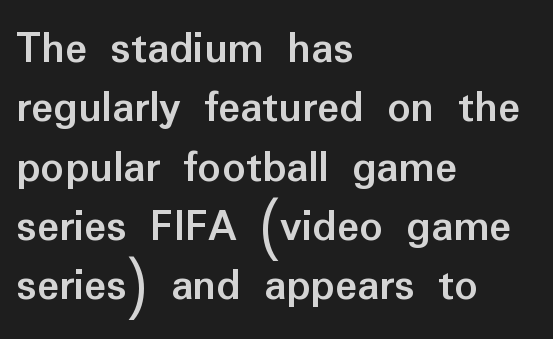
Q: Is the text bold? A: Yes.
Q: Is the text italic (slanted)? A: No, it is upright.
Q: Is the typeface a serif or a sans-serif typeface? A: Sans-serif.
Q: Is the text underlined? A: No.
Q: How is the paragraph aligned? A: Left-aligned.
Q: Is the spacing between letters normal or unusually wide? A: Normal.
Q: Is the spacing between lines tight, normal or loose? A: Normal.
Q: Width (condensed, normal, or wide)? A: Normal.
Q: Stroke contrast? A: Low.
Q: x-height? A: Medium.
Q: Monospaced? A: No.
